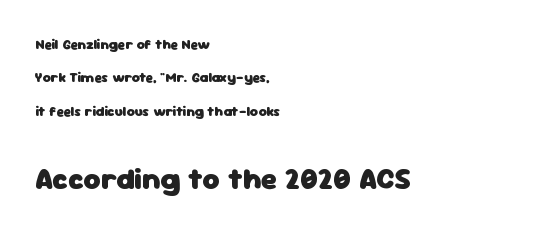
The sample has been set heavy, in full bold. No italicization has been applied; the sample stays upright. Check the space under the baseline: it is left empty. The rendering uses a large line-height, opening up the rows.
